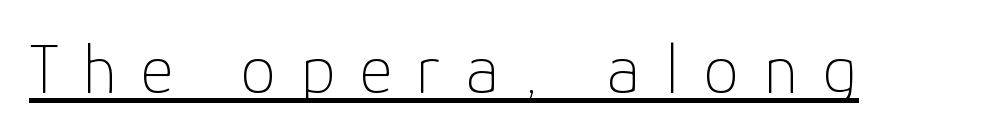
Summary of weight: not heavy and not bold. Tracking value appears strongly positive — letters spread wide. The face used here is proportionally spaced, like ordinary book or web type. In designer terms, the underline attribute is active on this setting.
